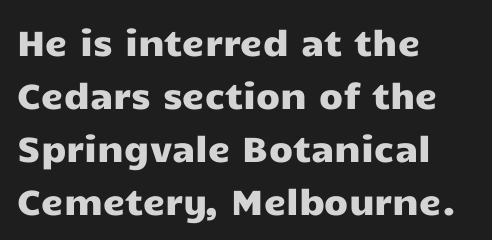
The image shows 35 px wide sans-serif type, upright; set left-aligned, normal line spacing (1.51x), normal letter spacing, not underlined; low stroke contrast and a medium x-height.
